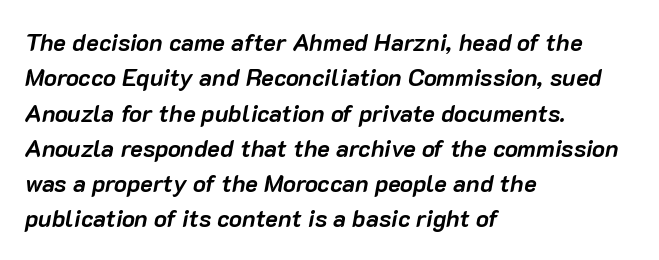
Q: Is the text bold? A: Yes.
Q: Is the text italic (slanted)? A: Yes, it leans right by about 10 degrees.
Q: Is the text underlined? A: No.
Q: How is the paragraph aligned? A: Left-aligned.
Q: Is the spacing between letters normal or unusually wide? A: Normal.
Q: Is the spacing between lines tight, normal or loose? A: Normal.
